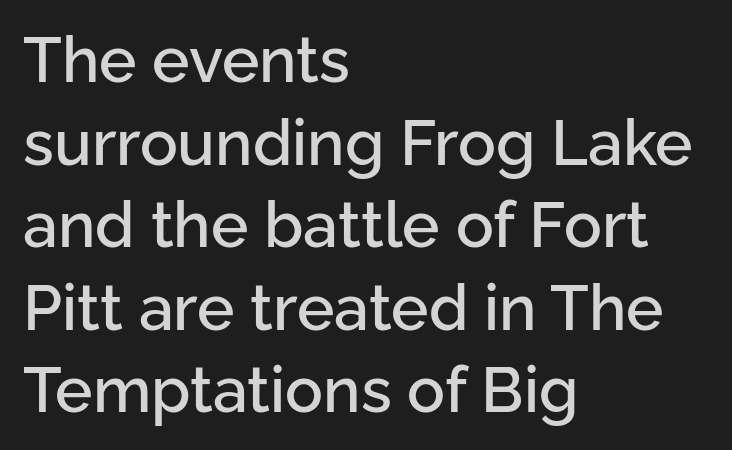
Is there any slant? The stems are plumb. In terms of leading, this rendering sits right in the middle. Note the varied advance widths — an 'i' is clearly narrower than an 'm'. No extra tracking has been applied to these lines. Letterform terminals end flat and unadorned throughout the passage.
